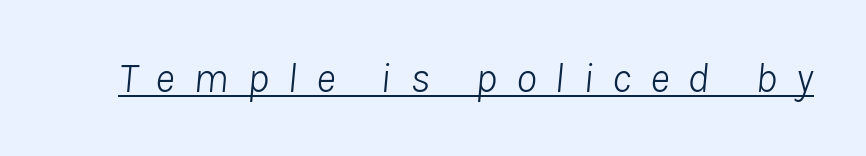
Unbolded letterforms with no extra heft. The horizontal fit of the characters is loose and conspicuously gappy. When letters slant like this, we call the style italic. This sample has the flowing, uneven cadence of proportional lettering. The face used here appears with an underline applied.
